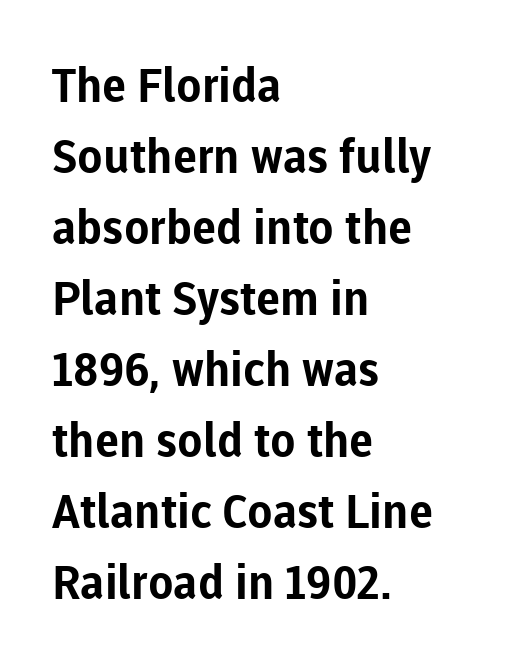
The image shows 47 px bold sans-serif type, upright; set left-aligned, normal line spacing (1.51x), normal letter spacing, not underlined; low stroke contrast and a medium x-height.
